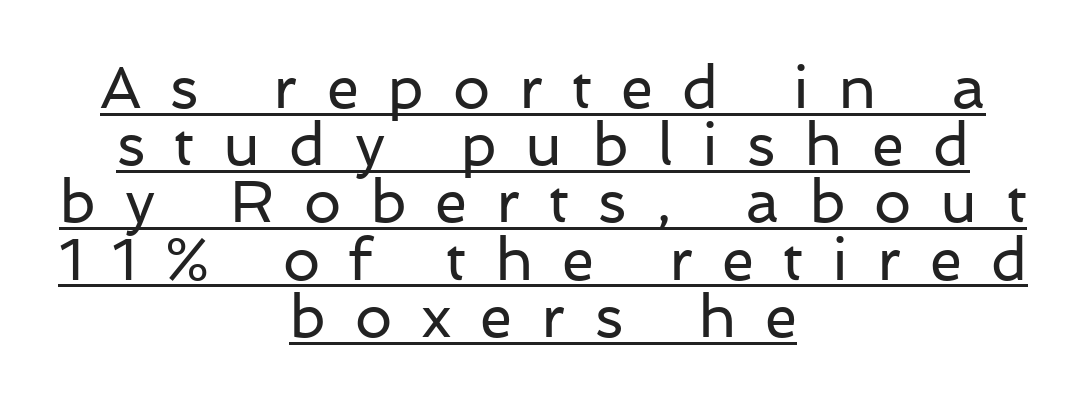
The image shows 59 px regular-weight sans-serif type, upright; set centered, tight line spacing (0.97x), unusually wide letter spacing (+0.49 em), underlined; low stroke contrast and a medium x-height.
